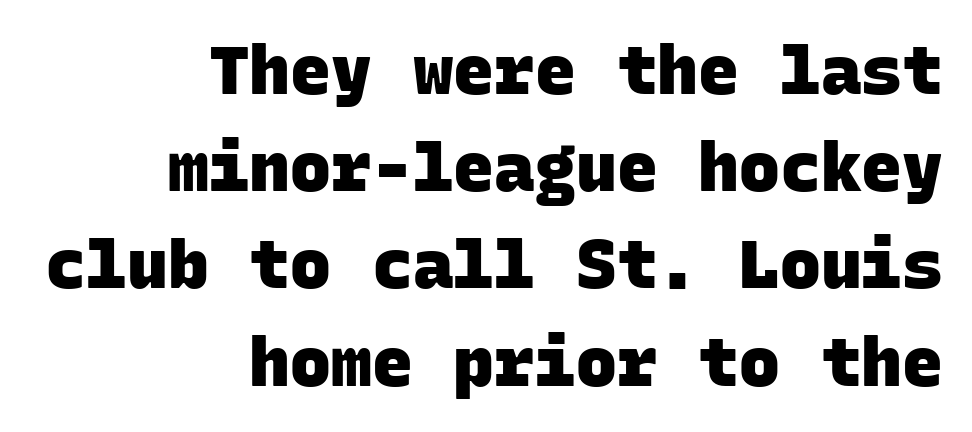
The image shows 68 px heavy sans-serif type, monospaced; set right-aligned, normal line spacing (1.43x), normal letter spacing, not underlined; low stroke contrast and a large x-height.
